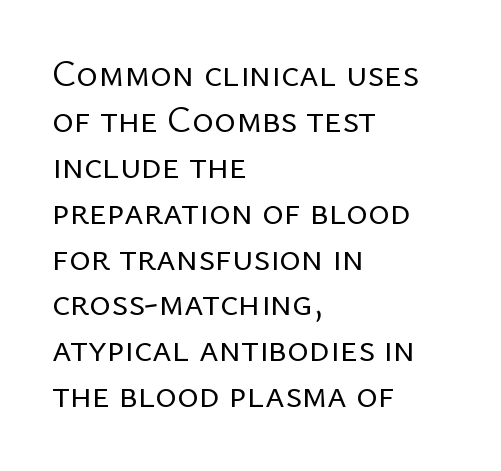
{"serif": "no", "italic": "no", "bold": "no", "weight": "regular", "width": "normal", "stroke_contrast": "low", "x_height": "medium", "monospaced": "no", "underline": "no", "align": "left", "line_spacing_ratio": 1.24, "letter_spacing": "normal", "letter_spacing_em": 0.0, "glyph_px": 37}
